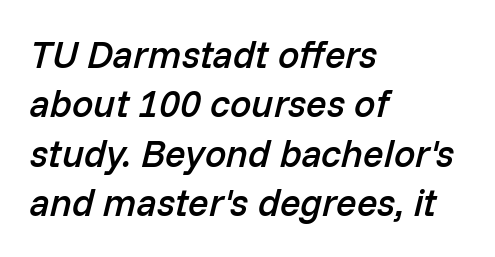
{"italic": "yes", "lean": "right", "slant_degrees": 14, "bold": "semi", "weight": "semibold", "width": "normal", "stroke_contrast": "low", "x_height": "medium", "monospaced": "no", "underline": "no", "align": "left", "line_spacing": "normal", "line_spacing_ratio": 1.3, "letter_spacing": "normal", "letter_spacing_em": 0.0, "glyph_px": 38}
